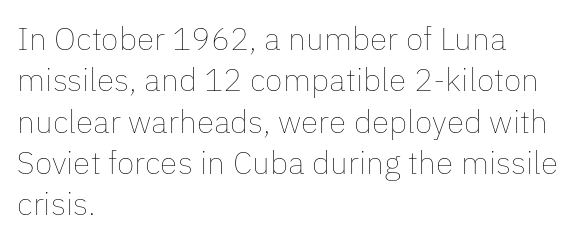
Q: Is the text bold? A: No.
Q: Is the text italic (slanted)? A: No, it is upright.
Q: Is the text underlined? A: No.
Q: How is the paragraph aligned? A: Left-aligned.
Q: Is the spacing between letters normal or unusually wide? A: Normal.
Q: Is the spacing between lines tight, normal or loose? A: Normal.
Q: Width (condensed, normal, or wide)? A: Normal.
Q: Stroke contrast? A: Low.
Q: x-height? A: Medium.
Q: Monospaced? A: No.
